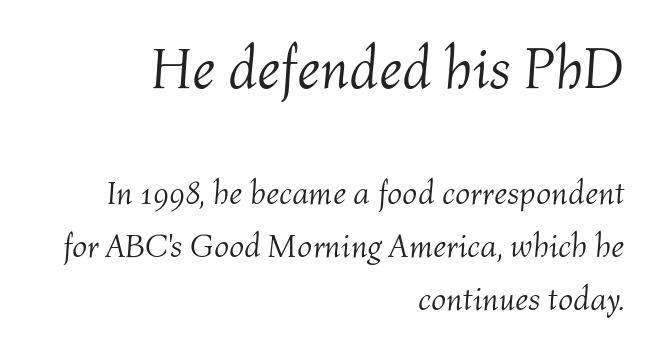
Q: Is the text bold? A: No.
Q: Is the text italic (slanted)? A: Yes, it leans right by about 4 degrees.
Q: Is the text underlined? A: No.
Q: How is the paragraph aligned? A: Right-aligned.
Q: Is the spacing between letters normal or unusually wide? A: Normal.
Q: Is the spacing between lines tight, normal or loose? A: Normal.
Q: Which block of text is set in a larger size, the first (top) or the second (bottom)? A: The first (top) one.
Q: Width (condensed, normal, or wide)? A: Normal.
Q: Stroke contrast? A: Medium.
Q: x-height? A: Medium.
Q: Monospaced? A: No.
